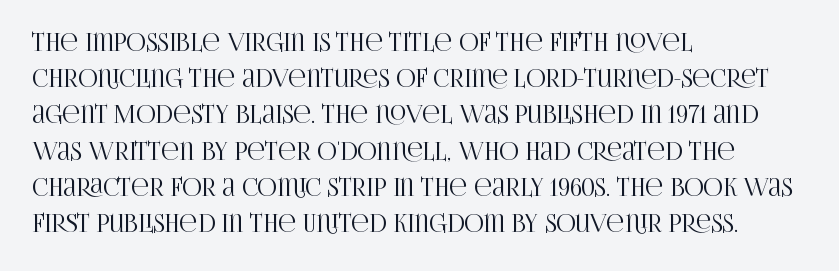
Q: Is the text italic (slanted)? A: No, it is upright.
Q: Is the text underlined? A: No.
Q: How is the paragraph aligned? A: Left-aligned.
Q: Is the spacing between letters normal or unusually wide? A: Normal.
Q: Is the spacing between lines tight, normal or loose? A: Normal.
